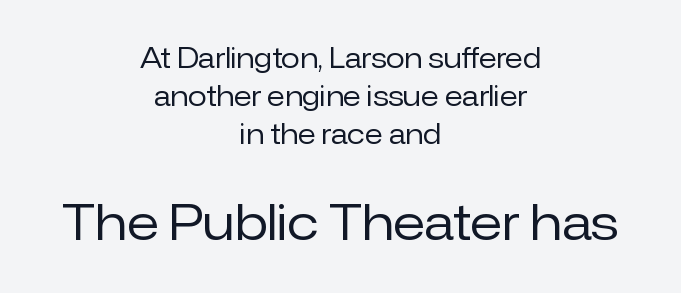
Check where the strokes stop: nothing finishes them off — pure sans. Here the second block reads like a headline and the first like body copy. Line starts and ends both wander, symmetrically. The gaps between neighbouring characters are ordinary and unremarkable.
